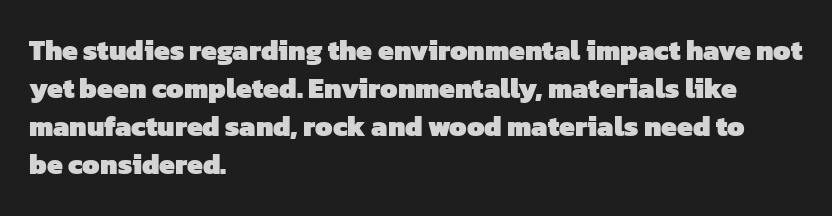
Layout note: lines flush left. Classification — sans serif. Do the characters align in a grid? No, the font is proportional. If you measured baseline to baseline, you'd find a middling distance. Strong, thick strokes mark this as bold type. This sample uses plain, unmodified letter spacing.
